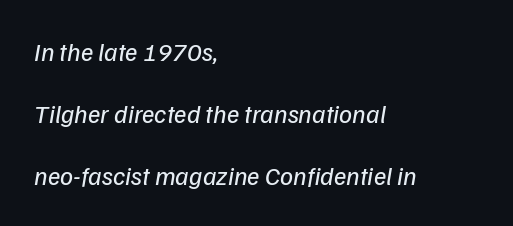
The image shows 26 px text type; set left-aligned, loose line spacing (2.39x), normal letter spacing, not underlined.
